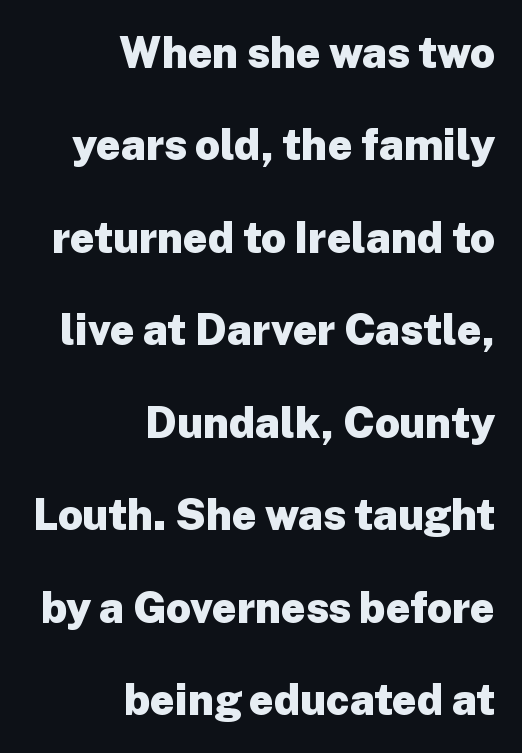
{"serif": "no", "italic": "no", "bold": "yes", "weight": "heavy", "width": "normal", "stroke_contrast": "low", "x_height": "medium", "monospaced": "no", "underline": "no", "align": "right", "line_spacing": "loose", "line_spacing_ratio": 2.15, "letter_spacing": "normal", "letter_spacing_em": 0.0, "glyph_px": 43}
